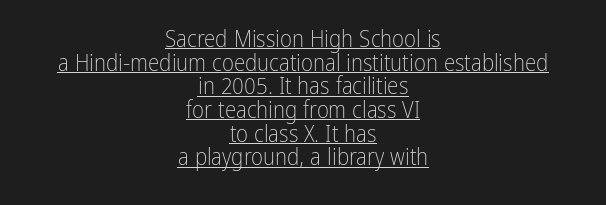
Q: Is the text bold? A: No.
Q: Is the text italic (slanted)? A: No, it is upright.
Q: Is the text underlined? A: Yes.
Q: How is the paragraph aligned? A: Centered.
Q: Is the spacing between letters normal or unusually wide? A: Normal.
Q: Is the spacing between lines tight, normal or loose? A: Tight.
